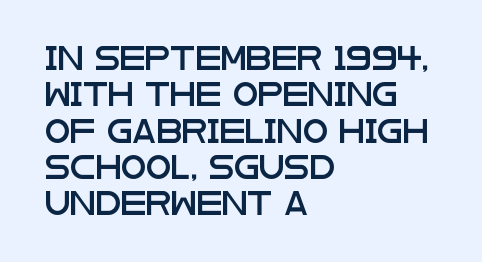
The image shows 23 px text type, upright; set left-aligned, normal line spacing (1.58x), normal letter spacing, not underlined.
